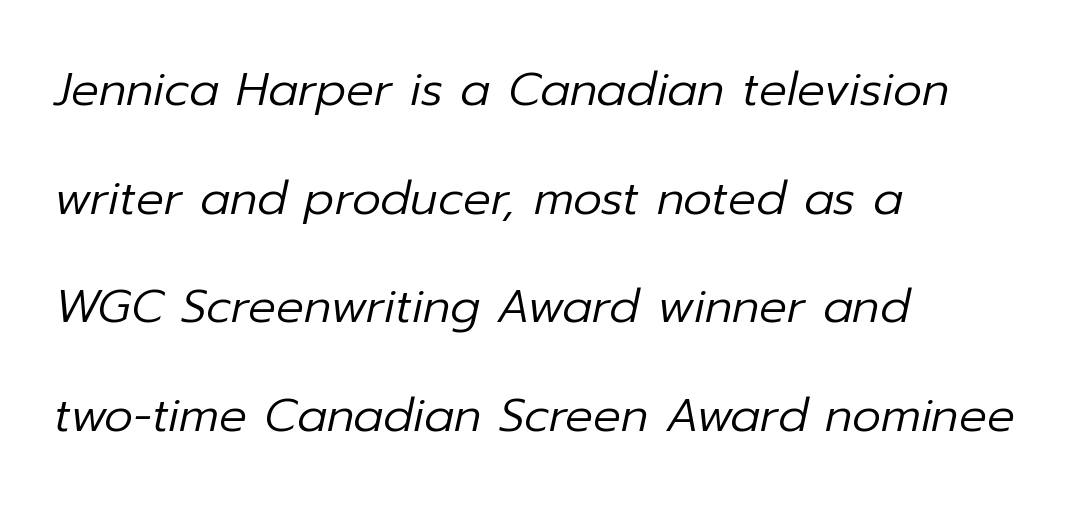
Q: Is the text bold? A: No.
Q: Is the text italic (slanted)? A: Yes, it leans right by about 12 degrees.
Q: Is the text underlined? A: No.
Q: How is the paragraph aligned? A: Left-aligned.
Q: Is the spacing between letters normal or unusually wide? A: Normal.
Q: Is the spacing between lines tight, normal or loose? A: Loose.
Q: Width (condensed, normal, or wide)? A: Normal.
Q: Stroke contrast? A: Low.
Q: x-height? A: Medium.
Q: Monospaced? A: No.
